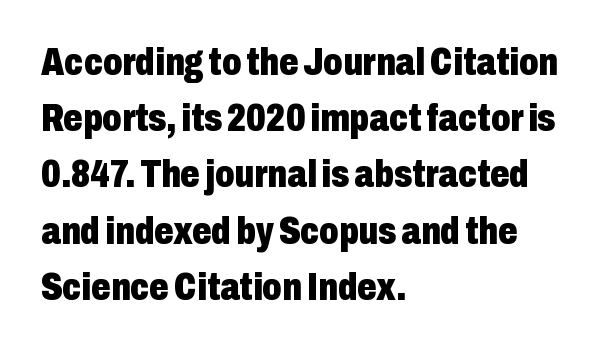
The lettering stays uniformly vertical, giving the passage a roman look. Horizontal alignment here is leftward, the default for most running prose. Type style note: lacks serifs. Regarding leading, the lines here are spaced in the standard way. Chunky letters — that's bold for sure. This sample uses plain, unmodified letter spacing.
